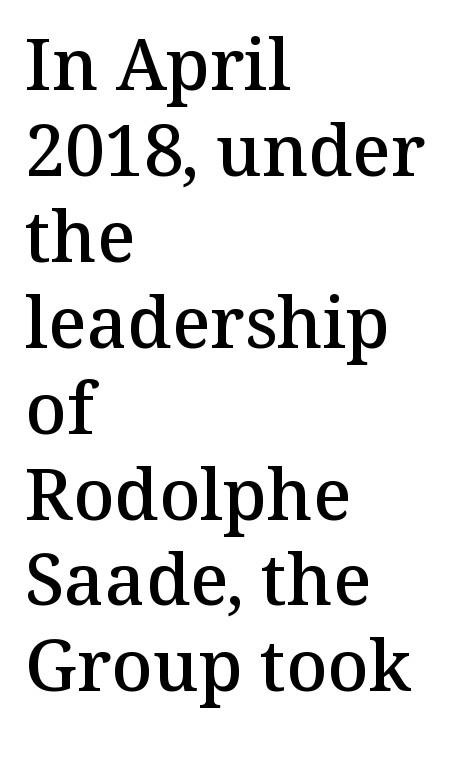
A roman cut, with each character standing at attention. This rendering features lettering with no underline. A somewhat darkened texture: the type is semibold rather than bold. Note the varied advance widths — an 'i' is clearly narrower than an 'm'.
